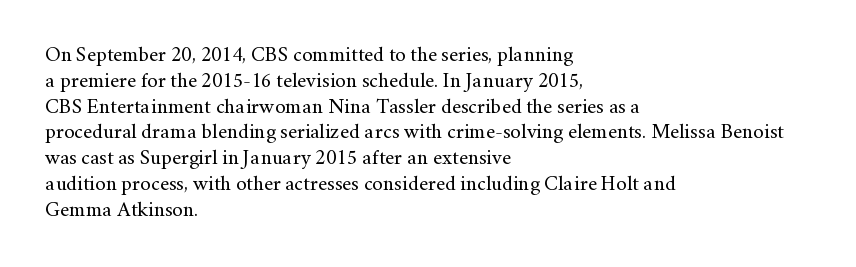
Q: Is the text bold? A: No.
Q: Is the text italic (slanted)? A: No, it is upright.
Q: Is the text underlined? A: No.
Q: How is the paragraph aligned? A: Left-aligned.
Q: Is the spacing between letters normal or unusually wide? A: Normal.
